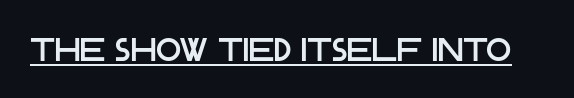
{"serif": "no", "italic": "no", "width": "normal", "stroke_contrast": "low", "x_height": "large", "monospaced": "no", "underline": "yes", "letter_spacing": "normal", "letter_spacing_em": 0.0, "glyph_px": 33}
